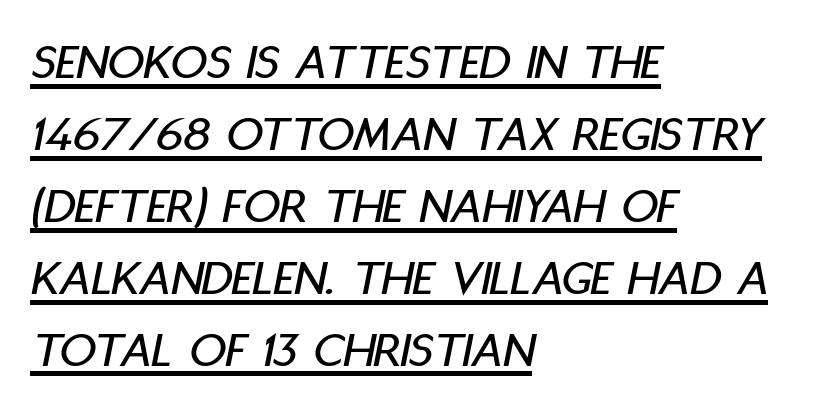
{"italic": "yes", "lean": "right", "slant_degrees": 11, "width": "condensed", "stroke_contrast": "low", "x_height": "large", "monospaced": "no", "underline": "yes", "align": "left", "line_spacing": "normal", "line_spacing_ratio": 1.41, "letter_spacing": "normal", "letter_spacing_em": 0.0, "glyph_px": 51}
